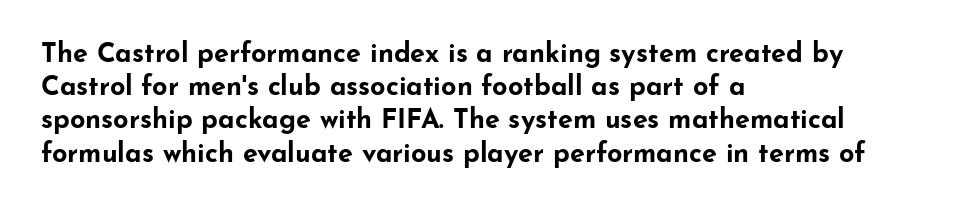
Q: Is the text bold? A: Yes.
Q: Is the text italic (slanted)? A: No, it is upright.
Q: Is the text underlined? A: No.
Q: How is the paragraph aligned? A: Left-aligned.
Q: Is the spacing between letters normal or unusually wide? A: Normal.
